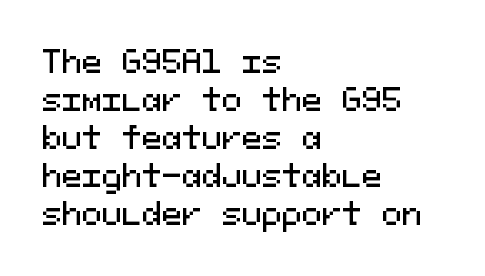
{"serif": "no", "italic": "no", "width": "normal", "stroke_contrast": "medium", "x_height": "medium", "monospaced": "yes", "underline": "no", "align": "left", "line_spacing": "normal", "line_spacing_ratio": 1.27, "letter_spacing": "normal", "letter_spacing_em": 0.0, "glyph_px": 30}
